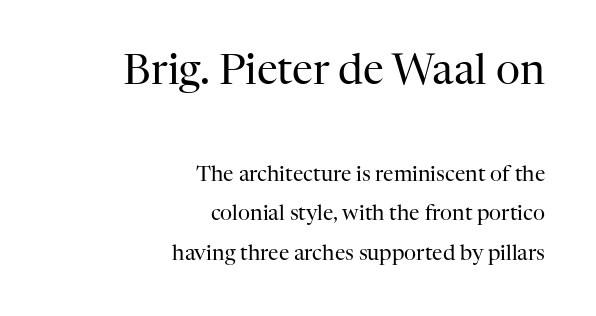
The image shows 42 px regular-weight serif type, upright; set right-aligned, line spacing 1.88x, normal letter spacing, not underlined; the first (top) block is 2.0x larger; high stroke contrast and a medium x-height.
